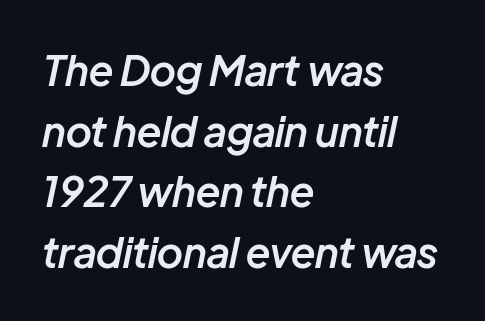
Words appear dense and cohesive because spacing is normal. An italicized treatment has been applied to the whole sample. This sample is left-justified, so line endings fall wherever the words run out. Clear beneath every line of the passage. A bit beefed up — I'd call it semibold rather than bold. This sample has the flowing, uneven cadence of proportional lettering.
